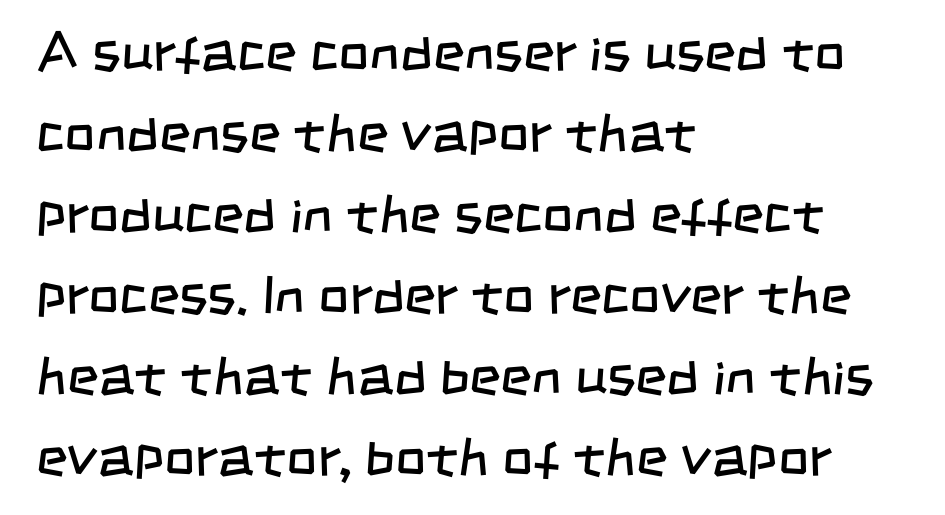
Each word holds together tightly as a unit, with standard inter-letter gaps. Any mark beneath the type? The region is blank. Notice how descenders clear the ascenders below comfortably — that's standard leading. Weight: in the light-to-regular range.
